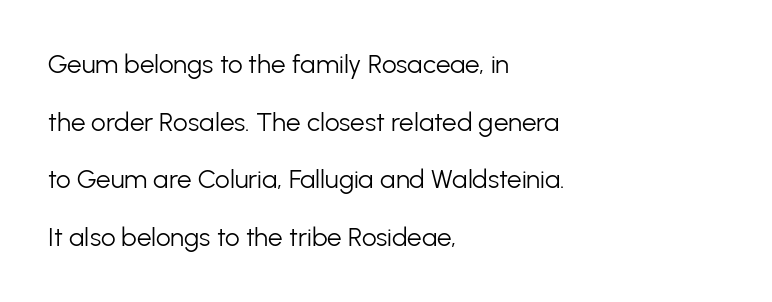
The image shows 26 px text type, upright; set left-aligned, loose line spacing (2.22x), normal letter spacing, not underlined.
